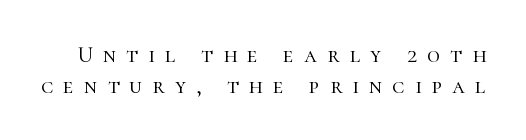
The image shows 23 px text type, upright; set normal line spacing (1.34x), unusually wide letter spacing (+0.44 em), not underlined.
